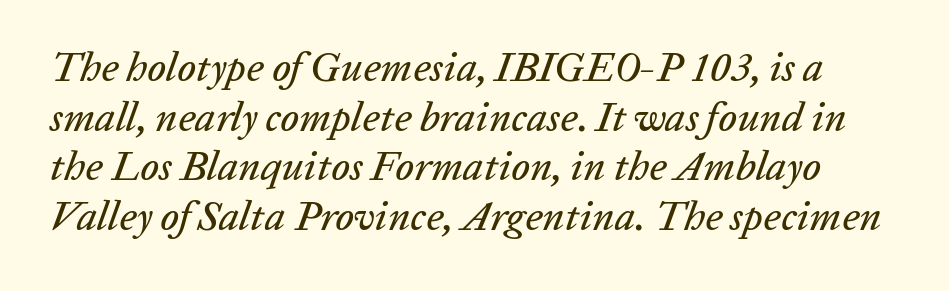
Note the varied advance widths — an 'i' is clearly narrower than an 'm'. Rule under the text: the space is simply empty. Tracking value appears to be zero — textbook default spacing. In terms of posture, this sample is oblique.
